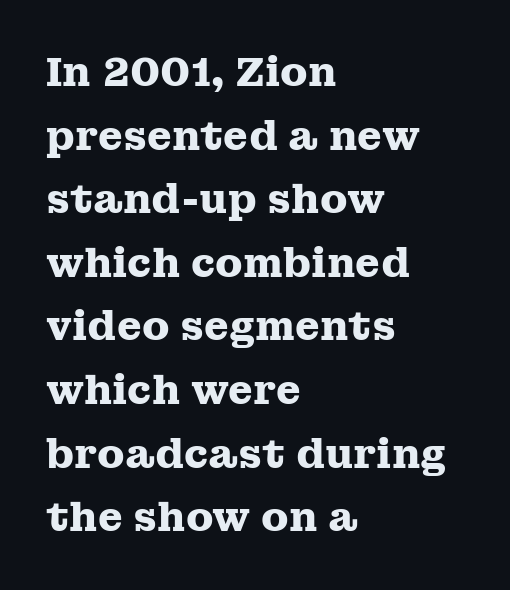
The image shows 40 px heavy, wide serif type, upright; set left-aligned, normal line spacing (1.59x), normal letter spacing, not underlined; medium stroke contrast and a medium x-height.
